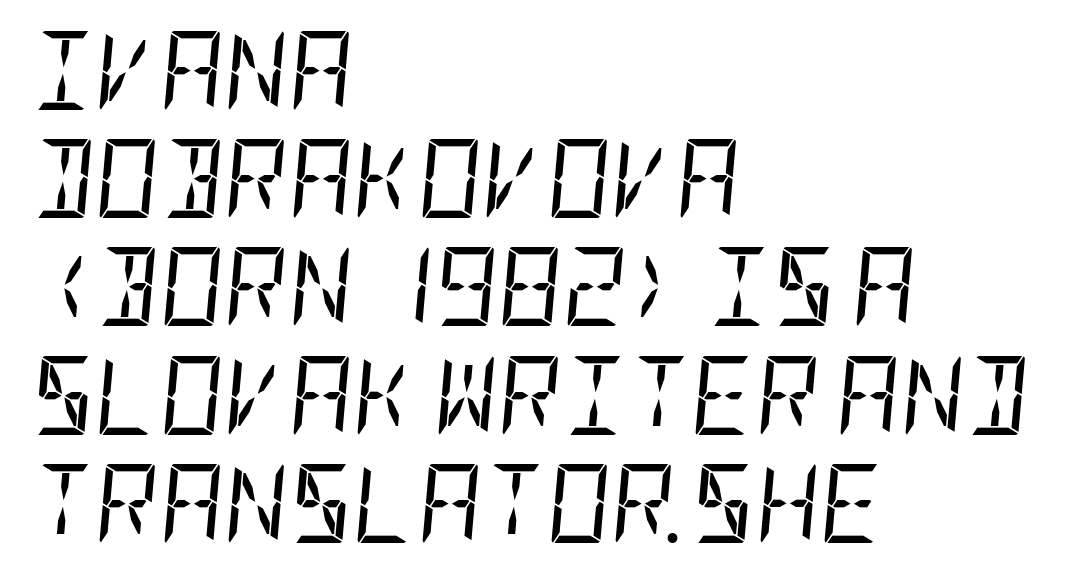
{"italic": "yes", "lean": "right", "slant_degrees": 5, "bold": "no", "weight": "regular", "width": "condensed", "stroke_contrast": "low", "x_height": "large", "underline": "no", "align": "left", "line_spacing": "normal", "line_spacing_ratio": 1.37, "letter_spacing": "normal", "letter_spacing_em": 0.0, "glyph_px": 79}
